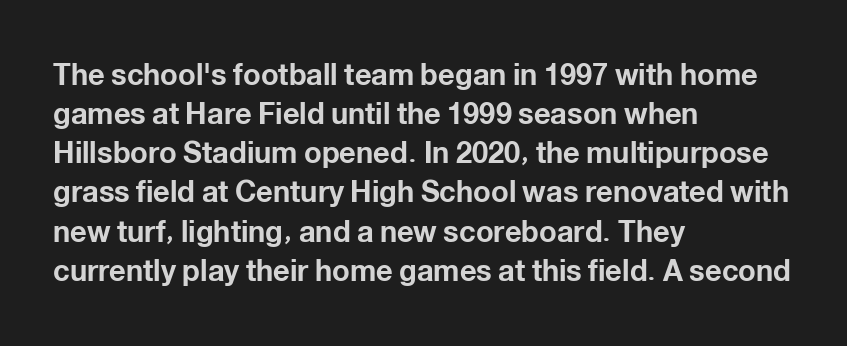
The image shows 29 px bold sans-serif type, upright; set left-aligned, normal line spacing (1.35x), normal letter spacing, not underlined; low stroke contrast and a medium x-height.
